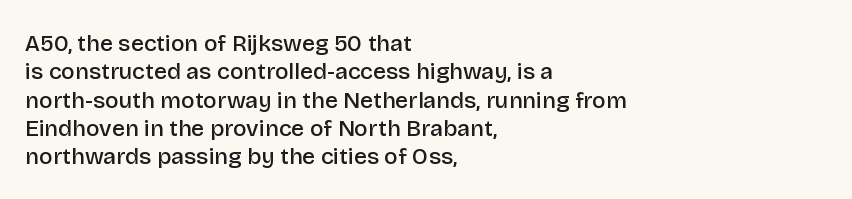
Q: Is the text bold? A: Semi-bold.
Q: Is the text italic (slanted)? A: No, it is upright.
Q: Is the text underlined? A: No.
Q: How is the paragraph aligned? A: Left-aligned.
Q: Is the spacing between letters normal or unusually wide? A: Normal.
